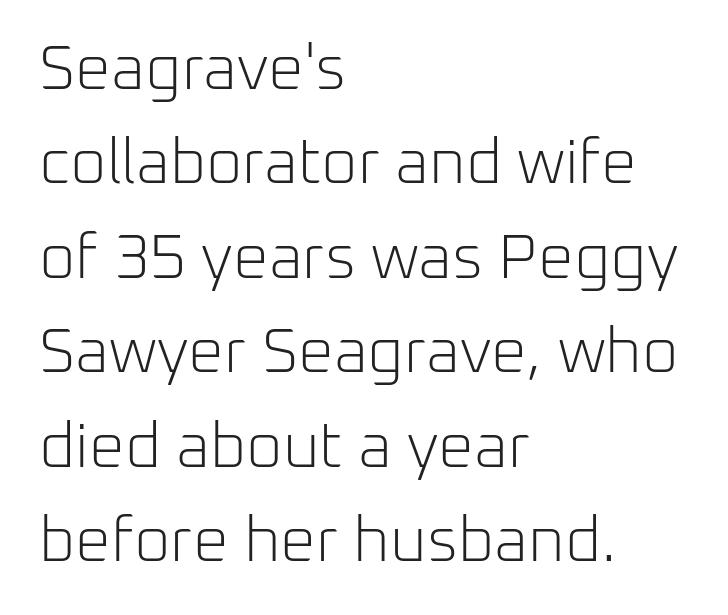
Q: Is the text bold? A: No.
Q: Is the text italic (slanted)? A: No, it is upright.
Q: Is the typeface a serif or a sans-serif typeface? A: Sans-serif.
Q: Is the text underlined? A: No.
Q: How is the paragraph aligned? A: Left-aligned.
Q: Is the spacing between letters normal or unusually wide? A: Normal.
Q: Is the spacing between lines tight, normal or loose? A: Normal.
Q: Width (condensed, normal, or wide)? A: Normal.
Q: Stroke contrast? A: Low.
Q: x-height? A: Medium.
Q: Monospaced? A: No.
